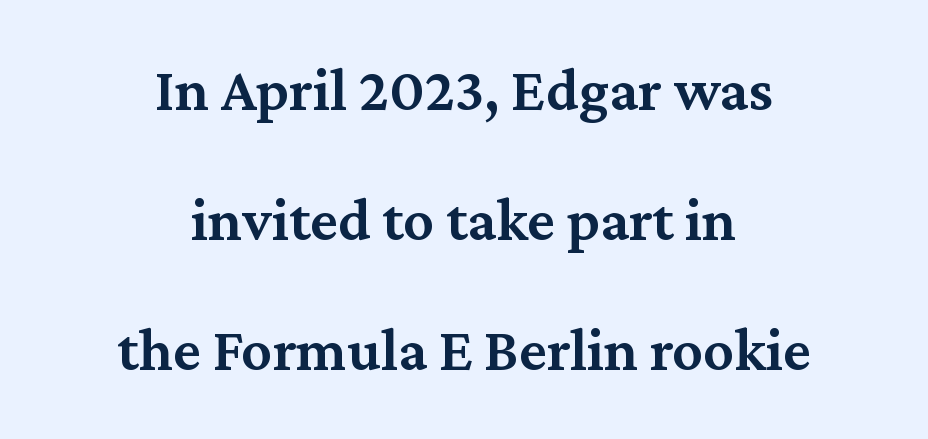
{"serif": "yes", "italic": "no", "bold": "semi", "weight": "semibold", "width": "normal", "stroke_contrast": "medium", "x_height": "medium", "monospaced": "no", "underline": "no", "align": "center", "line_spacing": "loose", "line_spacing_ratio": 2.13, "letter_spacing": "normal", "letter_spacing_em": 0.0, "glyph_px": 61}
